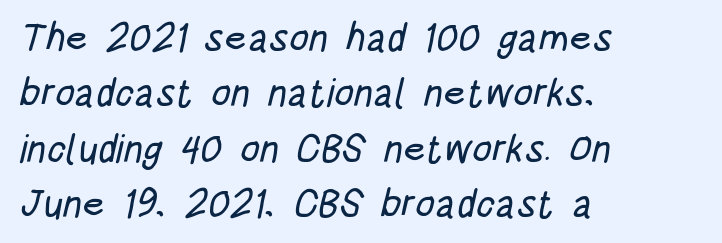
{"serif": "no", "width": "condensed", "stroke_contrast": "low", "x_height": "large", "monospaced": "no", "underline": "no", "align": "left", "line_spacing": "normal", "line_spacing_ratio": 1.42, "letter_spacing": "normal", "letter_spacing_em": 0.0, "glyph_px": 39}
